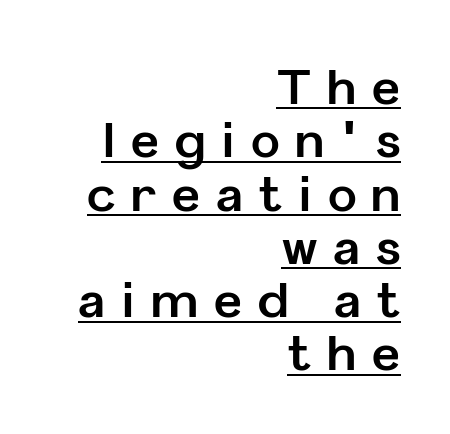
The image shows 48 px bold sans-serif type, upright; set right-aligned, tight line spacing (1.11x), unusually wide letter spacing (+0.33 em), underlined; low stroke contrast and a medium x-height.
